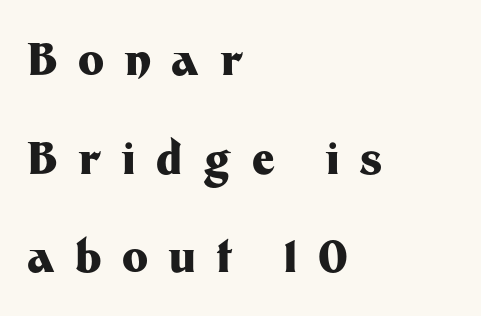
{"serif": "no", "italic": "no", "bold": "yes", "weight": "heavy", "width": "normal", "stroke_contrast": "medium", "x_height": "medium", "monospaced": "no", "underline": "no", "align": "left", "line_spacing": "loose", "line_spacing_ratio": 2.24, "letter_spacing": "wide", "letter_spacing_em": 0.46, "glyph_px": 44}
